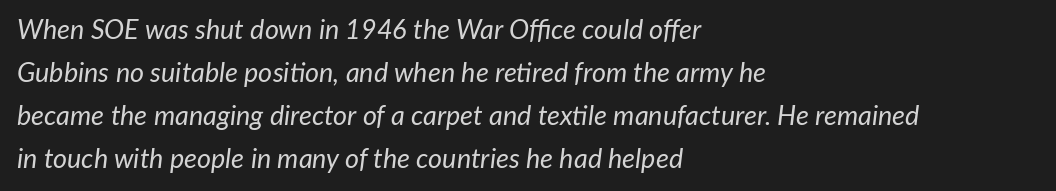
The image shows 27 px text type, italic (leaning right); set left-aligned, normal line spacing (1.59x), normal letter spacing, not underlined.
